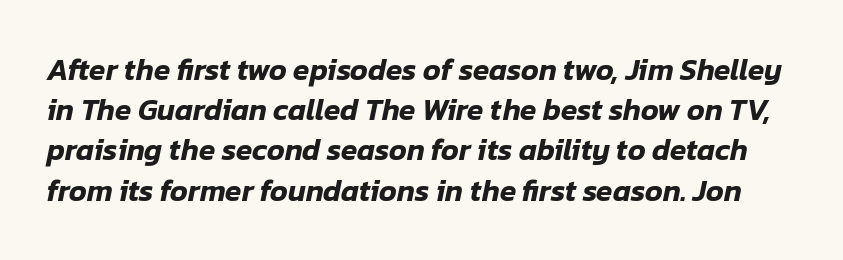
Q: Is the text italic (slanted)? A: Yes, it leans right by about 12 degrees.
Q: Is the text underlined? A: No.
Q: Is the spacing between letters normal or unusually wide? A: Normal.
Q: Is the spacing between lines tight, normal or loose? A: Normal.
Q: Width (condensed, normal, or wide)? A: Normal.
Q: Stroke contrast? A: Low.
Q: x-height? A: Medium.
Q: Monospaced? A: No.
